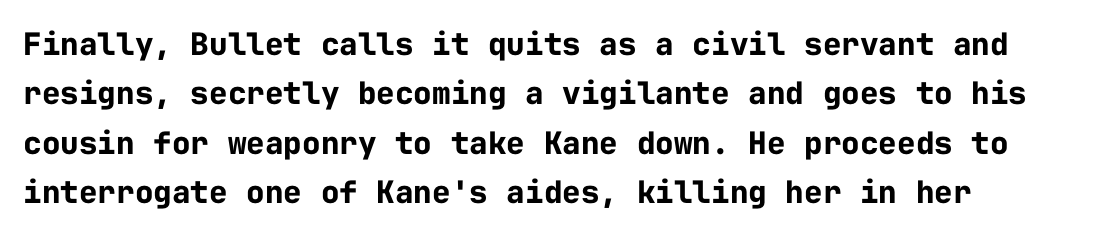
Descender tails drop into unmarked territory. Posture: upright roman. Does the type have serifs? No, each stem ends abruptly. The rendering uses a bold face; every stroke is thick and dark. Summary of vertical rhythm: regular, with standard interline spacing. The passage shown is typed in a monospace face where columns stay perfectly aligned.
